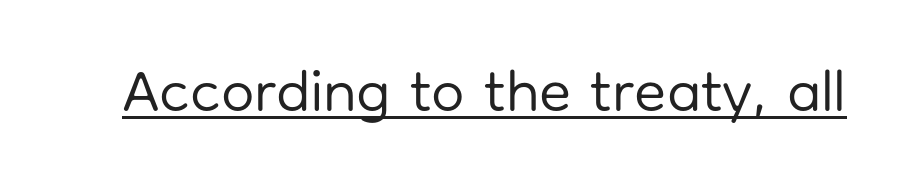
Proportional: the letters do not fall into vertical columns. Glyph-to-glyph distance matches everyday printed text. A quiet, ordinary-to-light weight characterises the typeface. The font's upright variant was chosen for this text. Grotesque or geometric, the face here clearly has no serifs.
